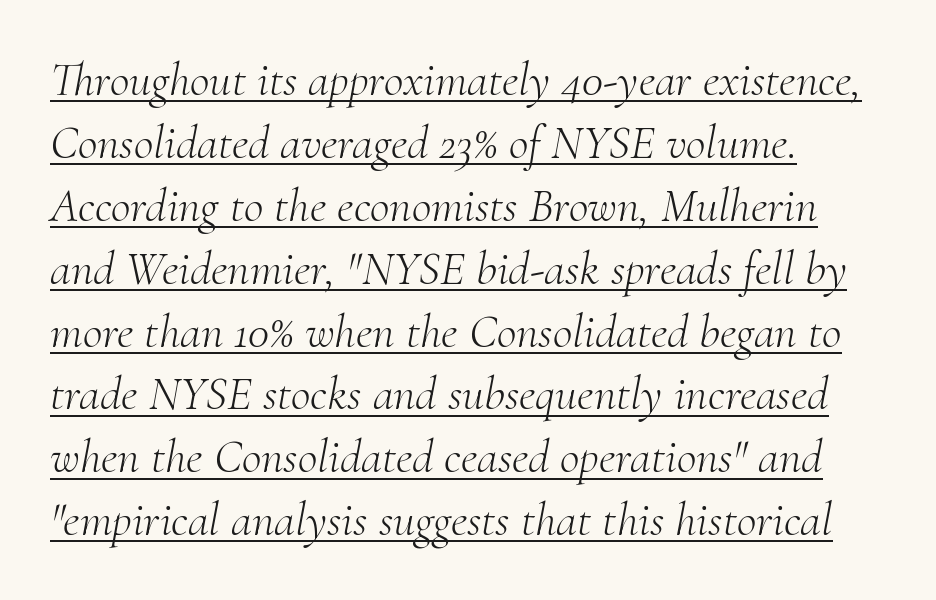
The image shows 48 px light serif type, italic (leaning right); set left-aligned, normal line spacing (1.31x), normal letter spacing, underlined; medium stroke contrast and a small x-height.
